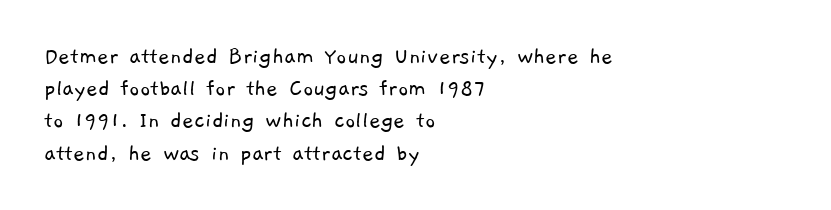
{"bold": "no", "underline": "no", "align": "left", "line_spacing": "normal", "line_spacing_ratio": 1.29, "letter_spacing": "normal", "letter_spacing_em": 0.0, "glyph_px": 25}
